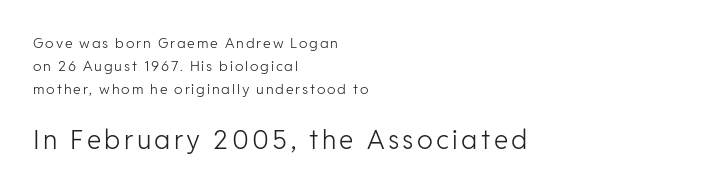
Q: Is the text bold? A: No.
Q: Is the text italic (slanted)? A: No, it is upright.
Q: Is the text underlined? A: No.
Q: How is the paragraph aligned? A: Left-aligned.
Q: Is the spacing between lines tight, normal or loose? A: Normal.
Q: Which block of text is set in a larger size, the first (top) or the second (bottom)? A: The second (bottom) one.
